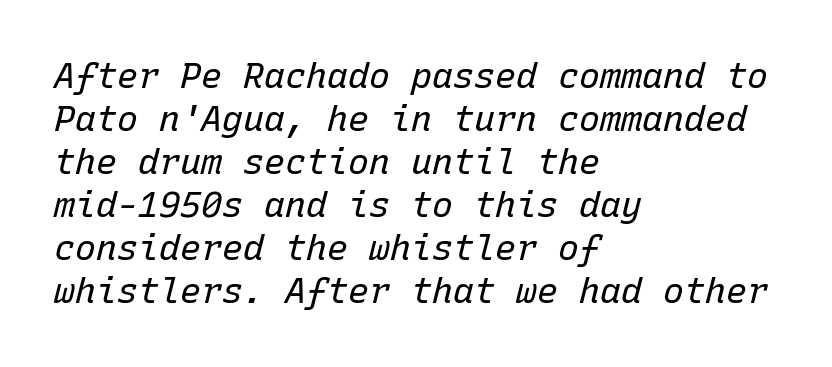
You could call the tracking neutral — neither tight nor loose. Plain, unruled lines of type. A light-to-regular cut is what we see here. Think of a typewriter: that constant character pitch is what you see here. Italic: yes, the glyphs are oblique. Compared with a centered layout, this one pins lines to the left instead.
